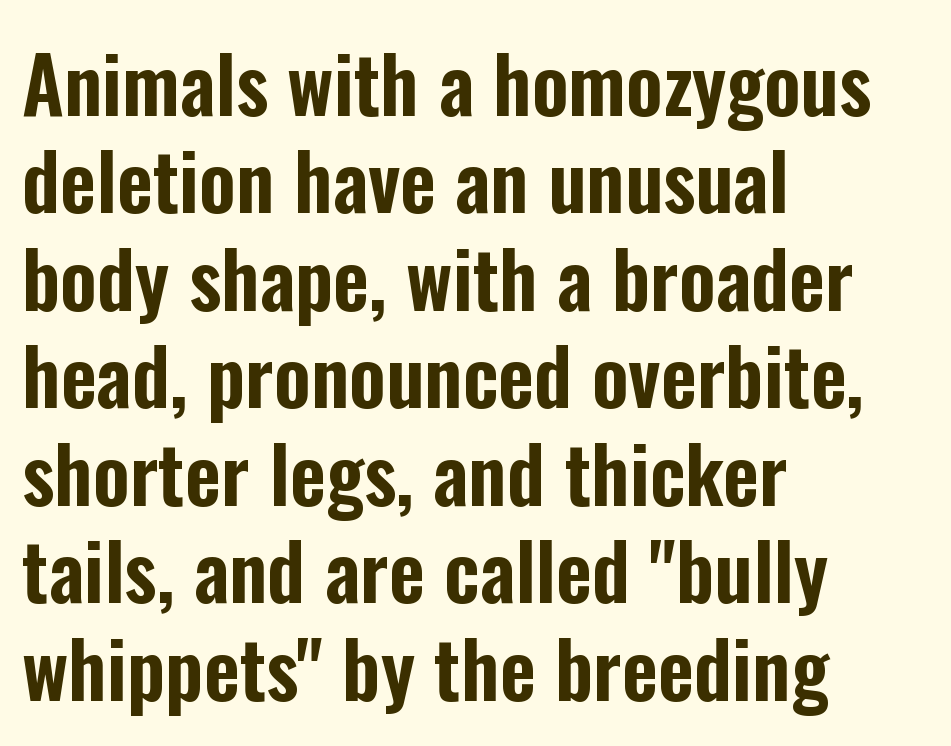
The image shows 78 px condensed sans-serif type, upright; set left-aligned, normal line spacing (1.25x), normal letter spacing, not underlined; low stroke contrast and a medium x-height.
